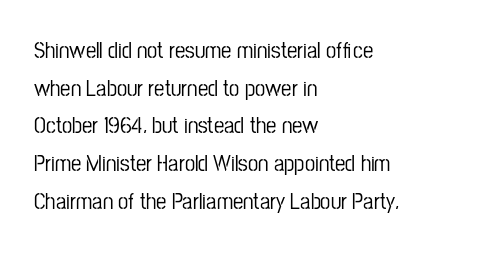
The image shows 23 px text type, upright; set left-aligned, normal line spacing (1.64x), normal letter spacing, not underlined.
